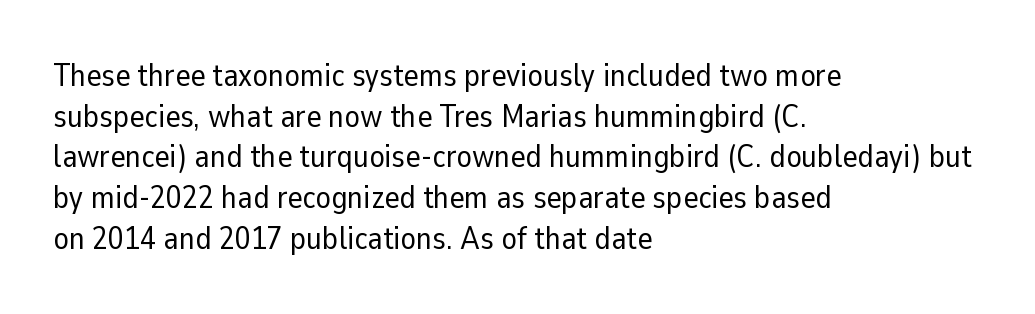
{"serif": "no", "italic": "no", "bold": "no", "weight": "regular", "width": "normal", "stroke_contrast": "low", "x_height": "medium", "monospaced": "no", "underline": "no", "align": "left", "line_spacing": "normal", "line_spacing_ratio": 1.27, "letter_spacing": "normal", "letter_spacing_em": 0.0, "glyph_px": 32}
